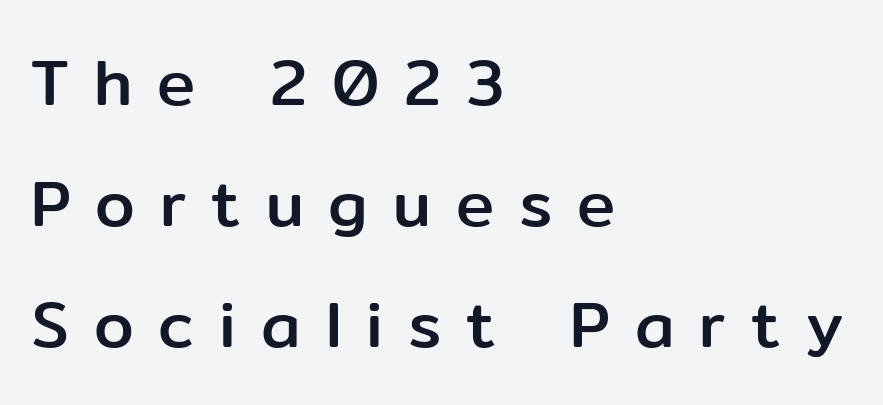
The image shows 64 px sans-serif type, upright; set left-aligned, line spacing 1.89x, unusually wide letter spacing (+0.39 em), not underlined; low stroke contrast and a medium x-height.
